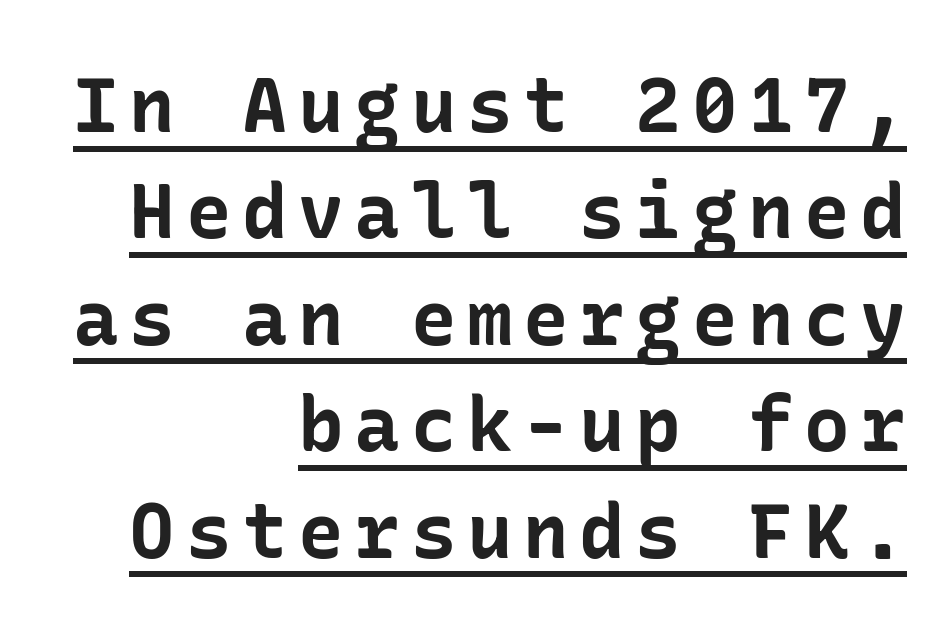
The image shows 76 px bold sans-serif type, upright; set right-aligned, normal line spacing (1.4x), underlined; low stroke contrast and a medium x-height.
